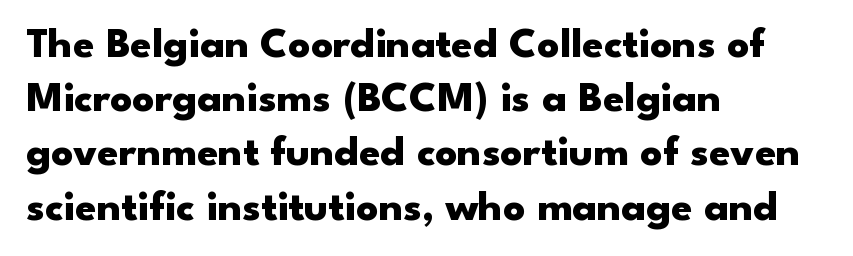
{"serif": "no", "italic": "no", "bold": "yes", "weight": "heavy", "width": "wide", "stroke_contrast": "low", "x_height": "small", "monospaced": "no", "underline": "no", "align": "left", "line_spacing": "normal", "line_spacing_ratio": 1.26, "letter_spacing": "normal", "letter_spacing_em": 0.0, "glyph_px": 43}
